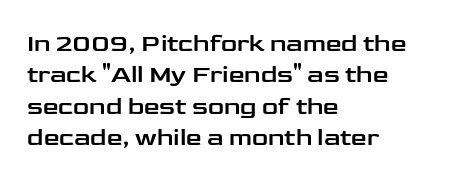
Q: Is the text italic (slanted)? A: No, it is upright.
Q: Is the text underlined? A: No.
Q: How is the paragraph aligned? A: Left-aligned.
Q: Is the spacing between letters normal or unusually wide? A: Normal.
Q: Is the spacing between lines tight, normal or loose? A: Normal.
